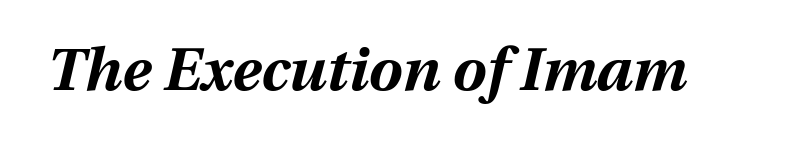
The image shows 60 px bold type, italic (leaning right); set normal letter spacing, not underlined; medium stroke contrast and a medium x-height.
